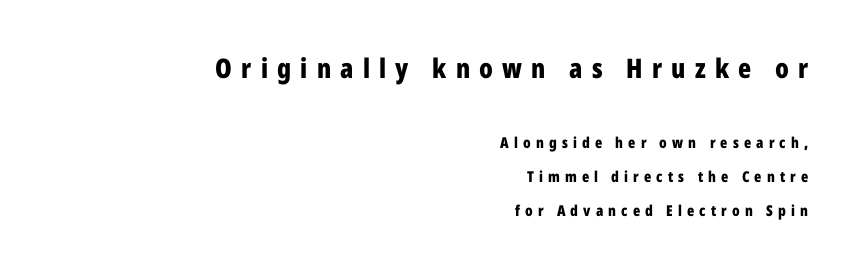
Q: Is the text bold? A: Yes.
Q: Is the text italic (slanted)? A: No, it is upright.
Q: Is the text underlined? A: No.
Q: How is the paragraph aligned? A: Right-aligned.
Q: Is the spacing between letters normal or unusually wide? A: Unusually wide.
Q: Is the spacing between lines tight, normal or loose? A: Loose.
Q: Which block of text is set in a larger size, the first (top) or the second (bottom)? A: The first (top) one.
